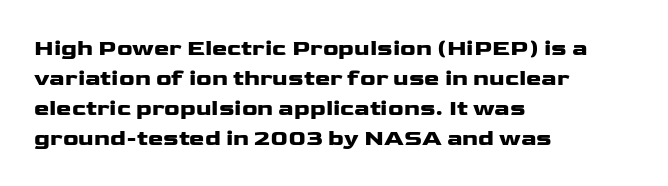
{"italic": "no", "bold": "yes", "underline": "no", "align": "left", "line_spacing": "normal", "line_spacing_ratio": 1.3, "letter_spacing": "normal", "letter_spacing_em": 0.0, "glyph_px": 23}
